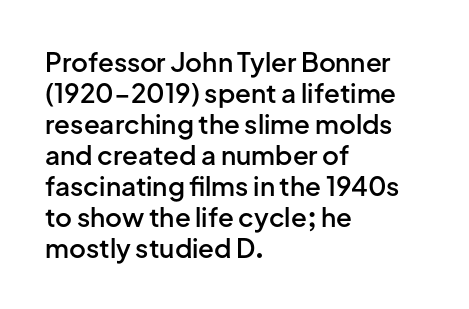
{"italic": "no", "bold": "semi", "underline": "no", "align": "left", "line_spacing_ratio": 1.19, "letter_spacing": "normal", "letter_spacing_em": 0.0, "glyph_px": 26}
